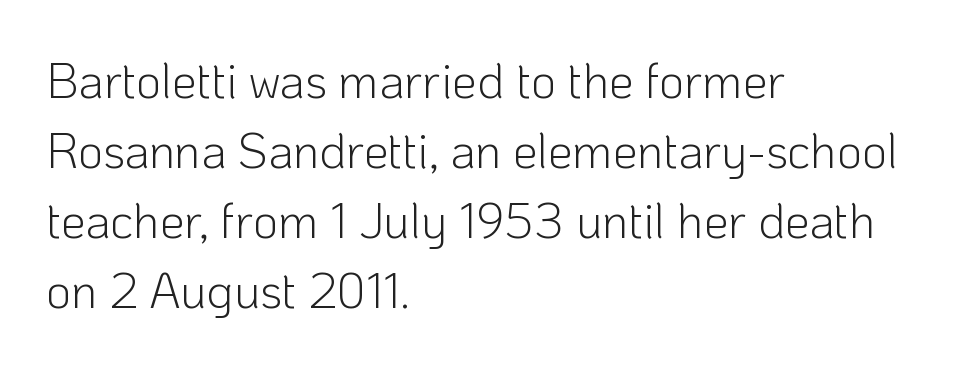
The image shows 49 px light sans-serif type, upright; set left-aligned, normal line spacing (1.43x), normal letter spacing, not underlined; low stroke contrast and a medium x-height.
